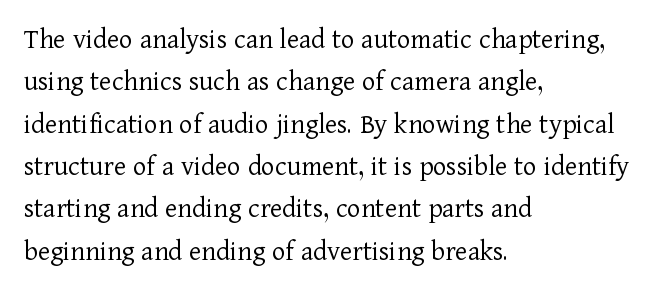
The passage shown is typed in a proportional face where columns would drift. One glance says typical: line gaps are just what's usual. The letterforms sit shoulder to shoulder at normal distance. Does the type have serifs? Yes, each stem ends in a small foot. Which margin do the lines hug? The left one — the right edge is uneven.
